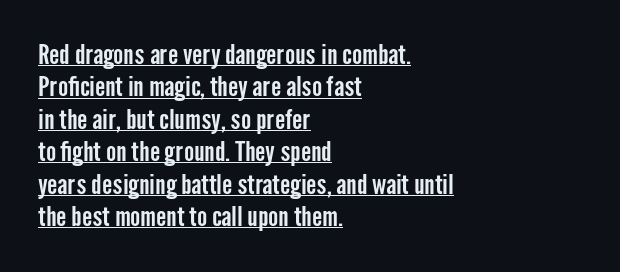
Q: Is the text italic (slanted)? A: No, it is upright.
Q: Is the text underlined? A: Yes.
Q: How is the paragraph aligned? A: Left-aligned.
Q: Is the spacing between letters normal or unusually wide? A: Normal.
